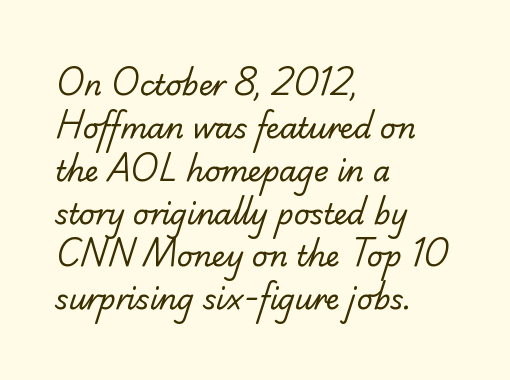
The image shows 28 px regular-weight serif type; set left-aligned, normal line spacing (1.53x), normal letter spacing, not underlined; low stroke contrast and a small x-height.
